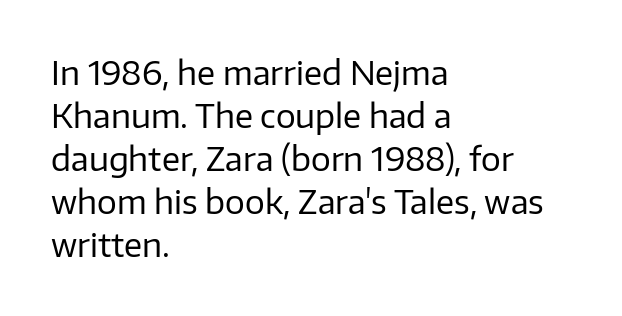
Q: Is the text bold? A: No.
Q: Is the text italic (slanted)? A: No, it is upright.
Q: Is the typeface a serif or a sans-serif typeface? A: Sans-serif.
Q: Is the text underlined? A: No.
Q: How is the paragraph aligned? A: Left-aligned.
Q: Is the spacing between letters normal or unusually wide? A: Normal.
Q: Is the spacing between lines tight, normal or loose? A: Normal.
Q: Width (condensed, normal, or wide)? A: Normal.
Q: Stroke contrast? A: Low.
Q: x-height? A: Medium.
Q: Monospaced? A: No.
